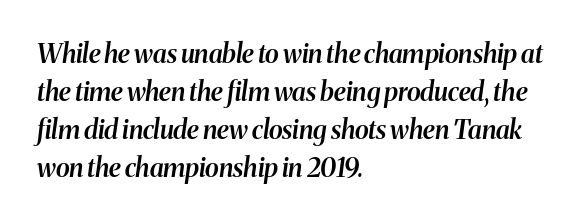
{"italic": "yes", "lean": "right", "slant_degrees": 8, "bold": "semi", "underline": "no", "align": "left", "line_spacing": "normal", "line_spacing_ratio": 1.46, "letter_spacing": "normal", "letter_spacing_em": 0.0, "glyph_px": 26}
